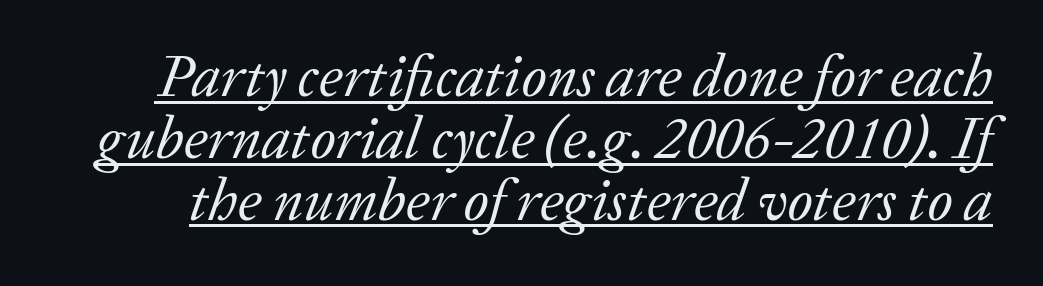
Q: Is the text bold? A: No.
Q: Is the text italic (slanted)? A: Yes, it leans right by about 20 degrees.
Q: Is the typeface a serif or a sans-serif typeface? A: Serif.
Q: Is the text underlined? A: Yes.
Q: Is the spacing between letters normal or unusually wide? A: Normal.
Q: Is the spacing between lines tight, normal or loose? A: Tight.
Q: Width (condensed, normal, or wide)? A: Normal.
Q: Stroke contrast? A: Low.
Q: x-height? A: Medium.
Q: Monospaced? A: No.
